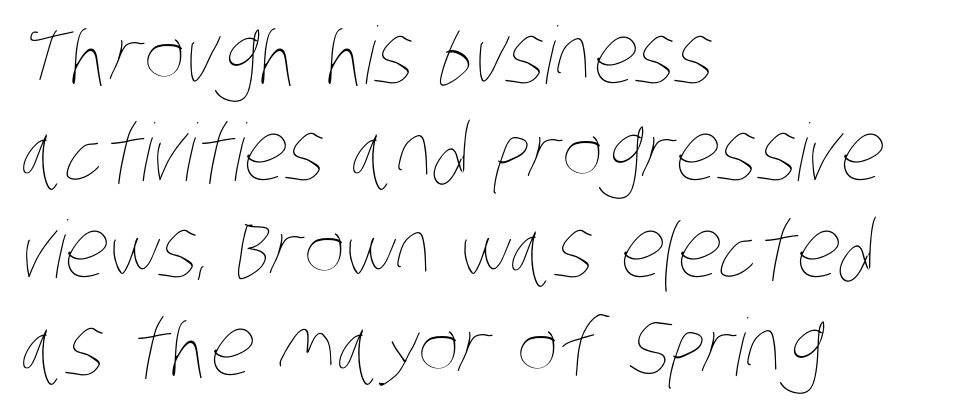
The image shows 79 px thin, condensed type; set left-aligned, line spacing 1.23x, normal letter spacing, not underlined; low stroke contrast and a large x-height.
